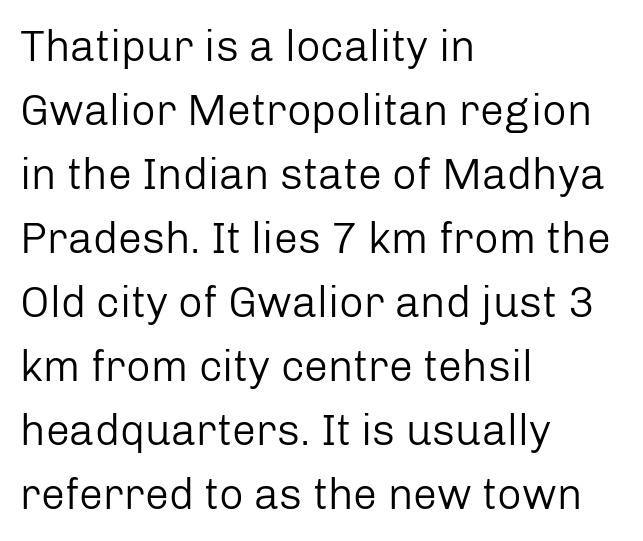
Think of a printed novel: that variable character pitch is what you see here. The paragraph has a hard left edge and a soft right edge. In terms of letterspacing, this is plain default setting. The glyphs in this specimen are sans serif. Each new line begins a customary step beneath the previous one. A clean baseline with only descenders dipping below it.
